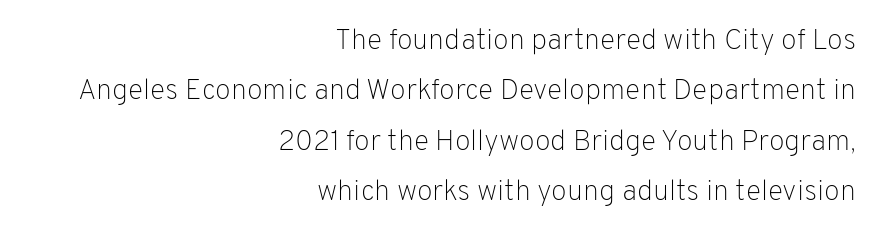
Beneath every word, the page is bare. Unbolded letterforms with no extra heft. Nothing sits at the stroke ends, so this counts as sans-serif. Caption: multi-line text, flush right, ragged left.
